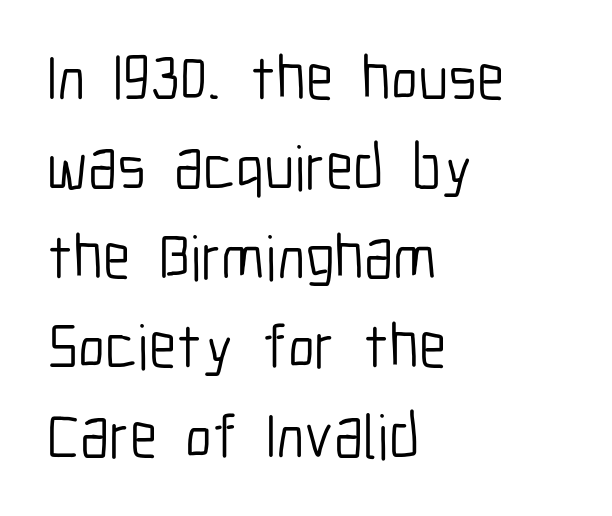
The image shows 63 px light, condensed sans-serif type, upright; set left-aligned, normal line spacing (1.42x), normal letter spacing, not underlined; low stroke contrast and a medium x-height.
